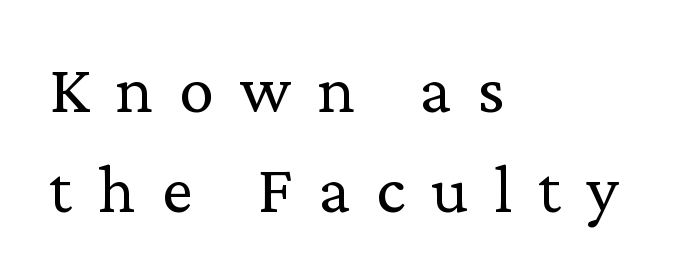
Q: Is the text bold? A: No.
Q: Is the text italic (slanted)? A: No, it is upright.
Q: Is the typeface a serif or a sans-serif typeface? A: Serif.
Q: Is the text underlined? A: No.
Q: How is the paragraph aligned? A: Left-aligned.
Q: Is the spacing between letters normal or unusually wide? A: Unusually wide.
Q: Is the spacing between lines tight, normal or loose? A: Normal.
Q: Width (condensed, normal, or wide)? A: Normal.
Q: Stroke contrast? A: Low.
Q: x-height? A: Medium.
Q: Monospaced? A: No.
